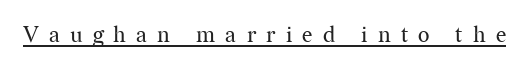
{"italic": "no", "bold": "no", "underline": "yes", "letter_spacing": "wide", "letter_spacing_em": 0.46, "glyph_px": 22}
